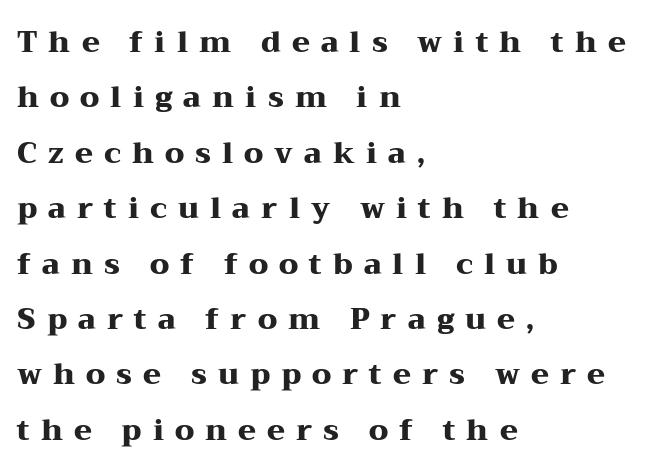
{"serif": "yes", "italic": "no", "bold": "yes", "weight": "heavy", "width": "wide", "stroke_contrast": "medium", "x_height": "medium", "monospaced": "no", "underline": "no", "align": "left", "line_spacing": "loose", "line_spacing_ratio": 1.91, "letter_spacing": "wide", "letter_spacing_em": 0.38, "glyph_px": 29}
